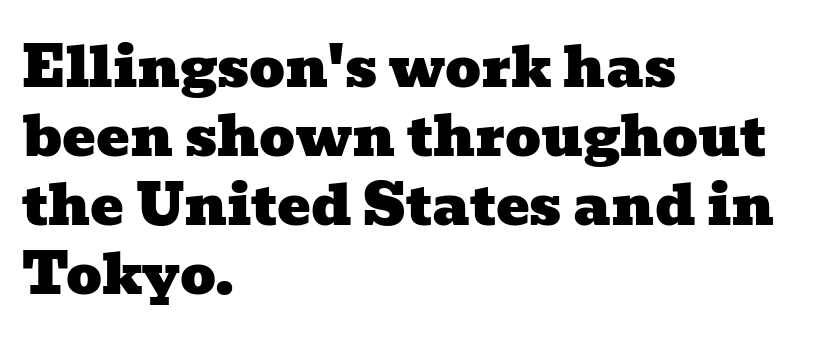
{"serif": "yes", "width": "wide", "stroke_contrast": "low", "x_height": "medium", "monospaced": "no", "underline": "no", "align": "left", "line_spacing_ratio": 1.23, "letter_spacing": "normal", "letter_spacing_em": 0.0, "glyph_px": 56}
